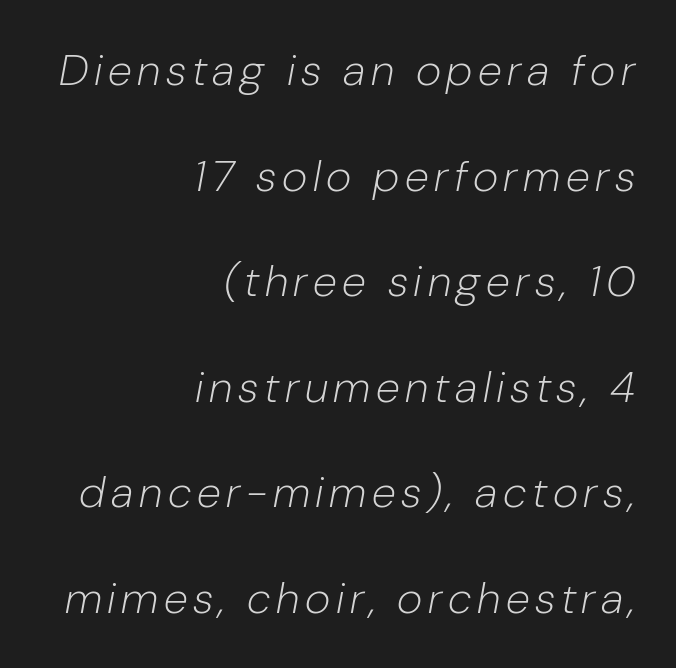
The image shows 44 px light type, italic (leaning right); set right-aligned, loose line spacing (2.4x), not underlined; low stroke contrast and a medium x-height.
